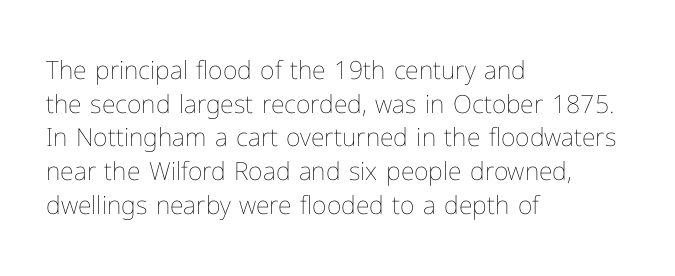
{"italic": "no", "bold": "no", "underline": "no", "align": "left", "line_spacing": "normal", "line_spacing_ratio": 1.35, "letter_spacing": "normal", "letter_spacing_em": 0.0, "glyph_px": 25}
